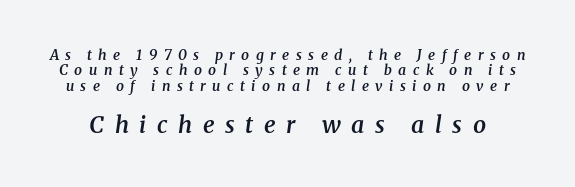
The image shows 23 px text type, italic (leaning right); set tight line spacing (1.09x), unusually wide letter spacing (+0.46 em), not underlined; the second (bottom) block is 1.64x larger.
